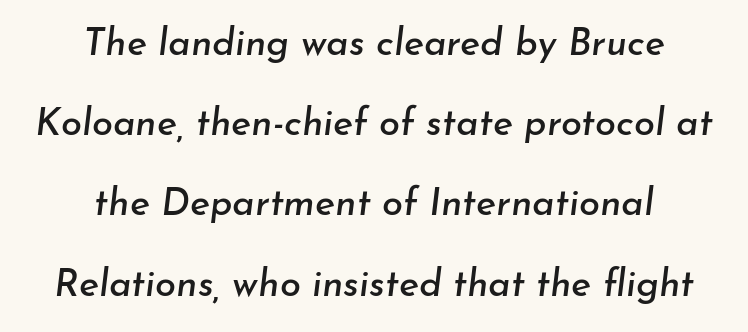
{"italic": "yes", "lean": "right", "slant_degrees": 7, "width": "normal", "stroke_contrast": "low", "x_height": "small", "monospaced": "no", "underline": "no", "align": "center", "line_spacing": "loose", "line_spacing_ratio": 2.11, "letter_spacing": "normal", "letter_spacing_em": 0.0, "glyph_px": 38}
